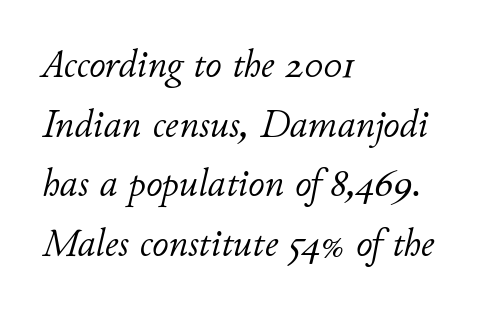
Each letter keeps its own natural width here, so spacing adapts to shape. Type without underlining. This sample keeps an unexceptional amount of space between lines. Each line starts at the same left margin while the right side varies.
